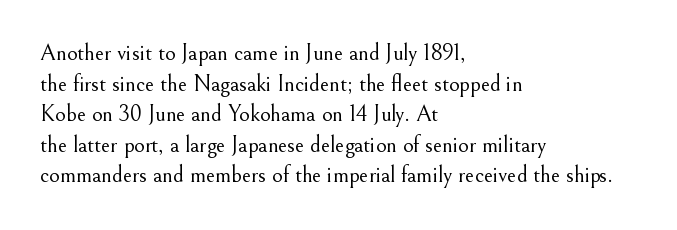
{"italic": "no", "bold": "no", "underline": "no", "align": "left", "line_spacing": "normal", "line_spacing_ratio": 1.33, "letter_spacing": "normal", "letter_spacing_em": 0.0, "glyph_px": 23}
